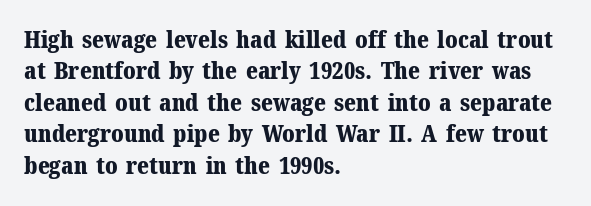
The image shows 24 px bold type, upright; set left-aligned, normal line spacing (1.31x), normal letter spacing, not underlined.
